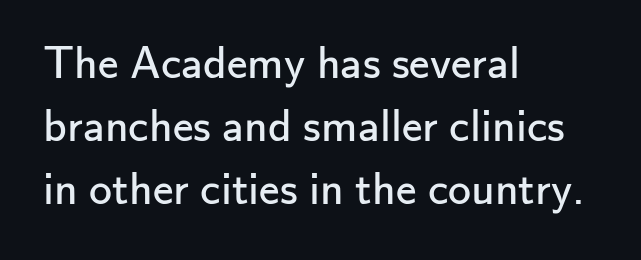
{"serif": "no", "italic": "no", "bold": "no", "weight": "regular", "width": "normal", "stroke_contrast": "low", "x_height": "small", "monospaced": "no", "underline": "no", "align": "left", "line_spacing": "normal", "line_spacing_ratio": 1.37, "letter_spacing": "normal", "letter_spacing_em": 0.0, "glyph_px": 46}
